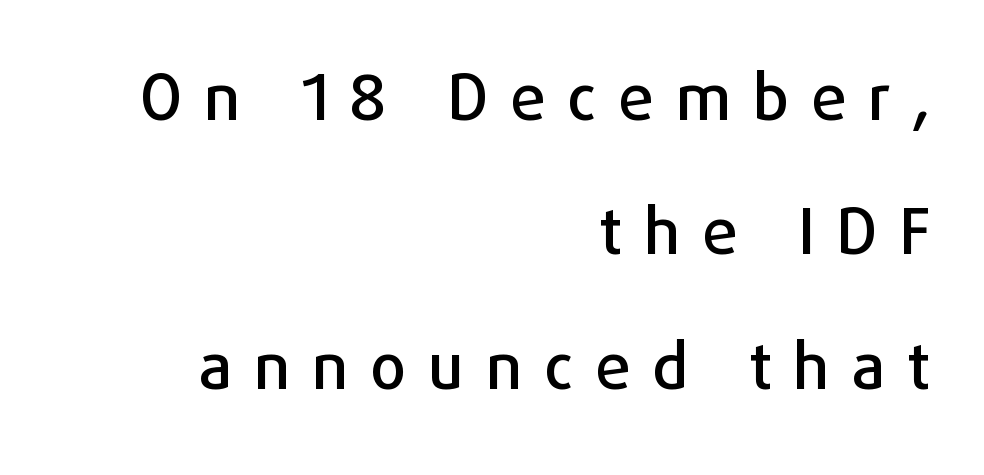
The image shows 64 px sans-serif type, upright; set right-aligned, loose line spacing (2.1x), unusually wide letter spacing (+0.34 em), not underlined; low stroke contrast and a medium x-height.
